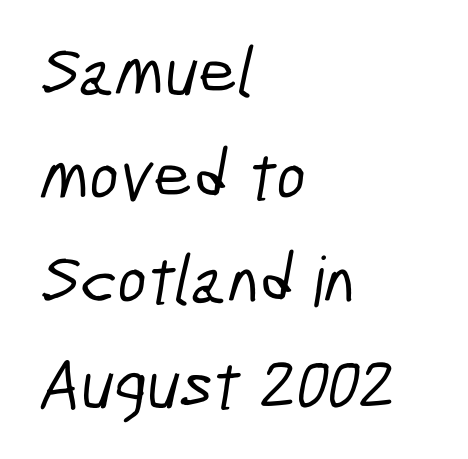
The image shows 69 px condensed sans-serif type; set left-aligned, normal line spacing (1.51x), normal letter spacing, not underlined; low stroke contrast and a medium x-height.
